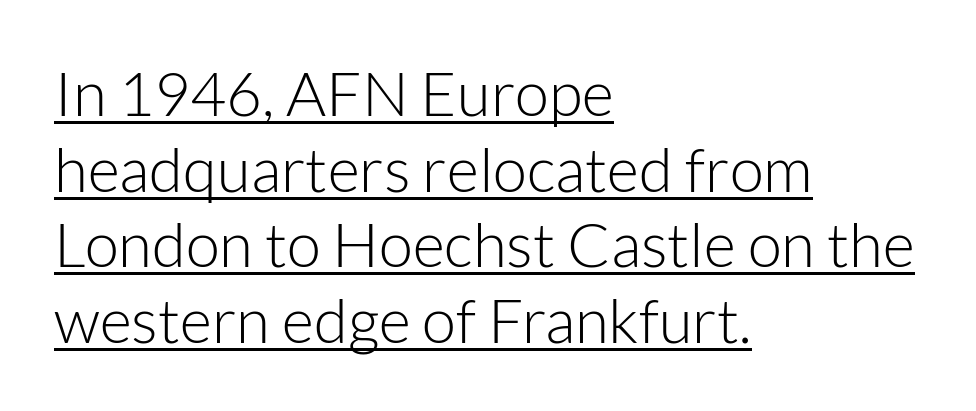
Q: Is the text bold? A: No.
Q: Is the text italic (slanted)? A: No, it is upright.
Q: Is the typeface a serif or a sans-serif typeface? A: Sans-serif.
Q: Is the text underlined? A: Yes.
Q: How is the paragraph aligned? A: Left-aligned.
Q: Is the spacing between letters normal or unusually wide? A: Normal.
Q: Width (condensed, normal, or wide)? A: Normal.
Q: Stroke contrast? A: Low.
Q: x-height? A: Medium.
Q: Monospaced? A: No.
